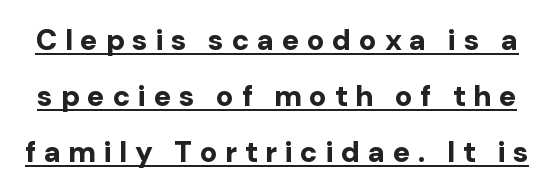
{"serif": "no", "italic": "no", "bold": "yes", "weight": "bold", "width": "normal", "stroke_contrast": "low", "x_height": "medium", "monospaced": "no", "underline": "yes", "line_spacing": "loose", "line_spacing_ratio": 1.93, "letter_spacing": "wide", "letter_spacing_em": 0.26, "glyph_px": 29}
